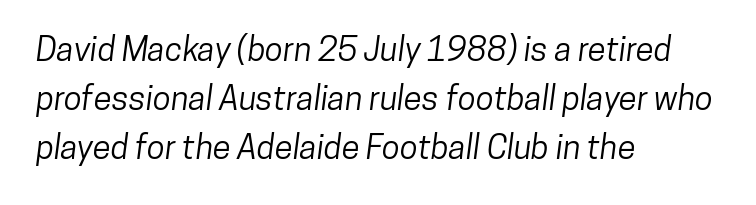
{"serif": "no", "width": "condensed", "stroke_contrast": "low", "x_height": "medium", "monospaced": "no", "underline": "no", "align": "left", "line_spacing": "normal", "line_spacing_ratio": 1.49, "letter_spacing": "normal", "letter_spacing_em": 0.0, "glyph_px": 33}
